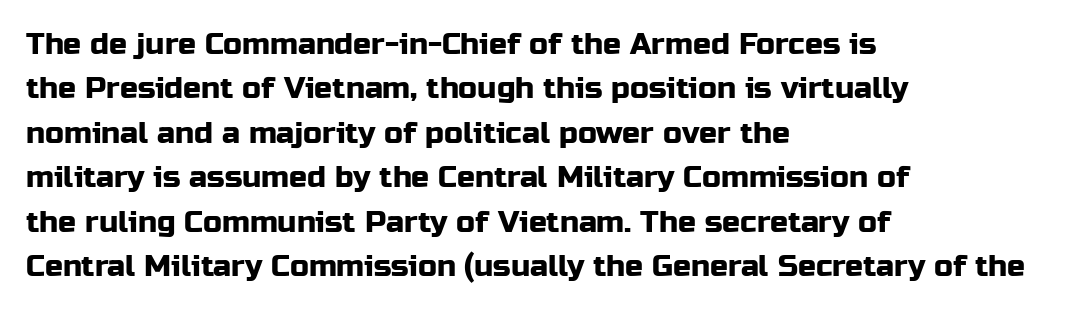
The image shows 30 px sans-serif type, upright; set left-aligned, normal line spacing (1.48x), normal letter spacing, not underlined; low stroke contrast and a medium x-height.
